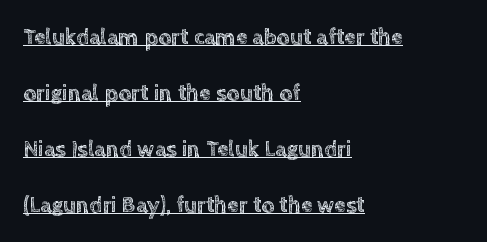
{"italic": "no", "underline": "yes", "align": "left", "line_spacing": "loose", "line_spacing_ratio": 2.43, "letter_spacing": "normal", "letter_spacing_em": 0.0, "glyph_px": 23}
